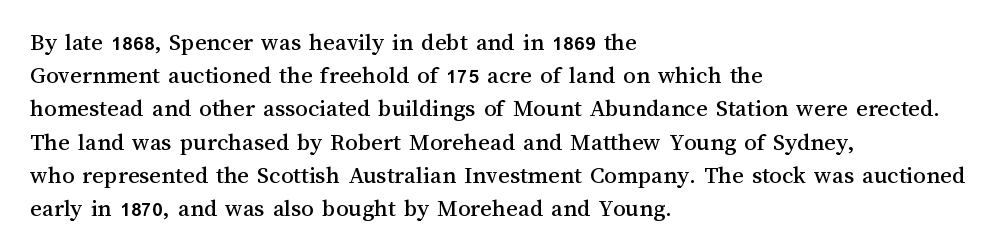
Q: Is the text italic (slanted)? A: No, it is upright.
Q: Is the text underlined? A: No.
Q: How is the paragraph aligned? A: Left-aligned.
Q: Is the spacing between letters normal or unusually wide? A: Normal.
Q: Is the spacing between lines tight, normal or loose? A: Normal.
